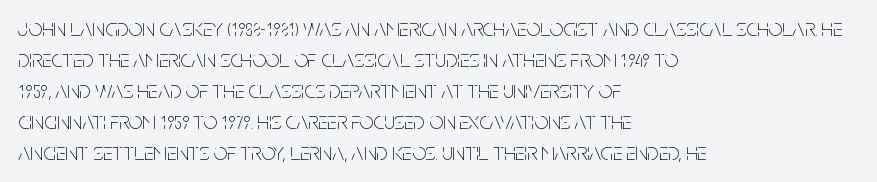
The image shows 24 px text type, upright; set left-aligned, normal line spacing (1.29x), normal letter spacing, not underlined.
